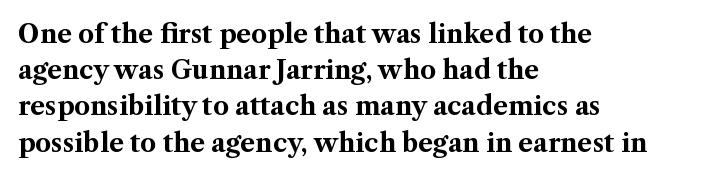
Q: Is the text bold? A: Yes.
Q: Is the text italic (slanted)? A: No, it is upright.
Q: Is the text underlined? A: No.
Q: How is the paragraph aligned? A: Left-aligned.
Q: Is the spacing between letters normal or unusually wide? A: Normal.
Q: Is the spacing between lines tight, normal or loose? A: Normal.
